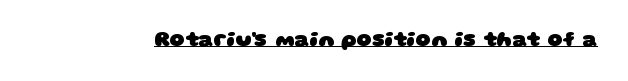
Look at the stroke-to-counter ratio: heavy, a bold. Quick note: underline on. Nothing unusual about the tracking: characters are spaced as the font intends.
